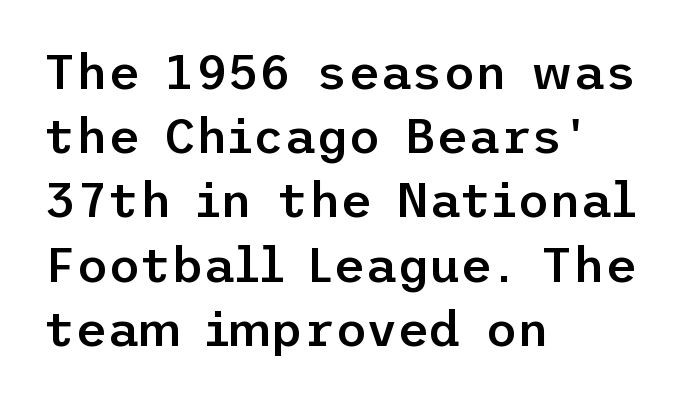
The image shows 49 px semibold sans-serif type, upright; set left-aligned, normal line spacing (1.31x), normal letter spacing, not underlined; low stroke contrast and a medium x-height.
